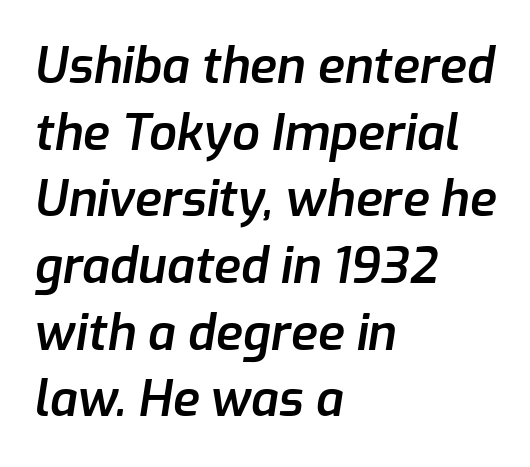
The axis of the letterforms is tilted away from vertical. Varying glyph widths throughout — classic text-font behaviour. Evenly set lines give the paragraph a standard silhouette. On the weight axis this lands at semibold, roughly 600. Typeset ragged right — the left edge is the straight one. Spacing between characters is what you'd get straight out of the box.
